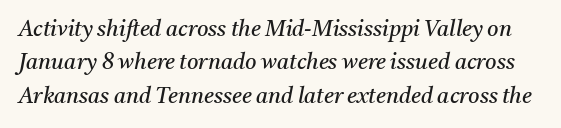
{"italic": "yes", "lean": "right", "slant_degrees": 11, "bold": "no", "underline": "no", "line_spacing": "normal", "line_spacing_ratio": 1.52, "letter_spacing": "normal", "letter_spacing_em": 0.0, "glyph_px": 22}
